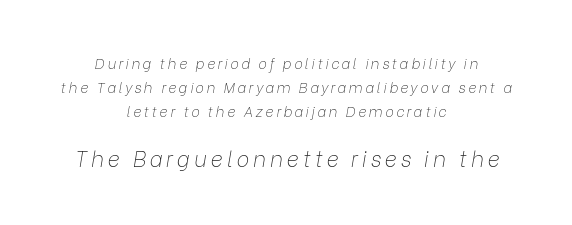
{"italic": "yes", "lean": "right", "slant_degrees": 9, "bold": "no", "underline": "no", "align": "center", "line_spacing_ratio": 1.71, "larger_block": "second", "size_ratio": 1.5, "glyph_px": 21}
